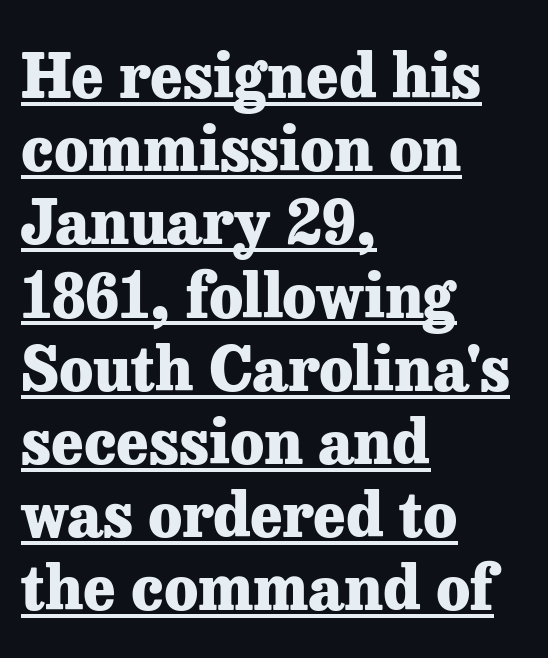
Q: Is the text bold? A: Yes.
Q: Is the text italic (slanted)? A: No, it is upright.
Q: Is the typeface a serif or a sans-serif typeface? A: Serif.
Q: Is the text underlined? A: Yes.
Q: How is the paragraph aligned? A: Left-aligned.
Q: Is the spacing between letters normal or unusually wide? A: Normal.
Q: Width (condensed, normal, or wide)? A: Normal.
Q: Stroke contrast? A: Low.
Q: x-height? A: Medium.
Q: Monospaced? A: No.
